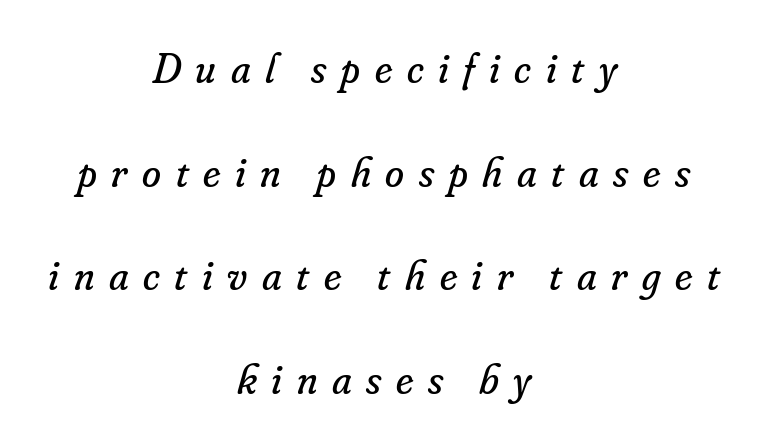
The image shows 43 px regular-weight serif type, italic (leaning right); set centered, loose line spacing (2.41x), unusually wide letter spacing (+0.34 em), not underlined; low stroke contrast and a small x-height.
